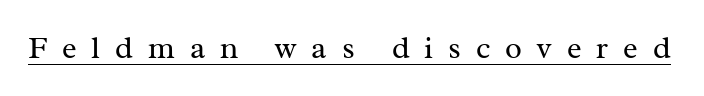
Q: Is the text bold? A: No.
Q: Is the text italic (slanted)? A: No, it is upright.
Q: Is the typeface a serif or a sans-serif typeface? A: Serif.
Q: Is the text underlined? A: Yes.
Q: Is the spacing between letters normal or unusually wide? A: Unusually wide.
Q: Width (condensed, normal, or wide)? A: Normal.
Q: Stroke contrast? A: Medium.
Q: x-height? A: Medium.
Q: Monospaced? A: No.
